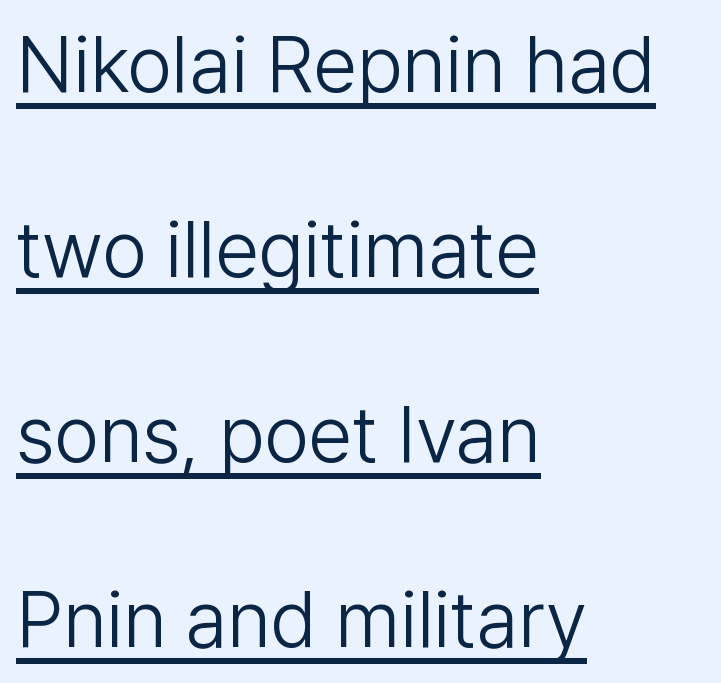
The image shows 79 px light sans-serif type, upright; set left-aligned, loose line spacing (2.34x), normal letter spacing, underlined; low stroke contrast and a medium x-height.
